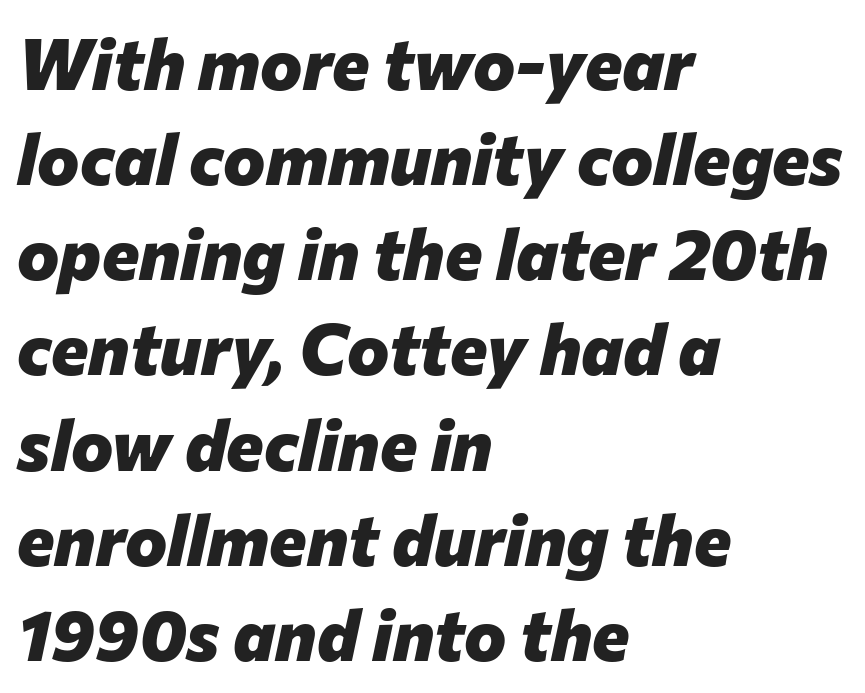
The image shows 71 px heavy type, italic (leaning right); set left-aligned, normal line spacing (1.34x), normal letter spacing, not underlined; low stroke contrast and a medium x-height.
